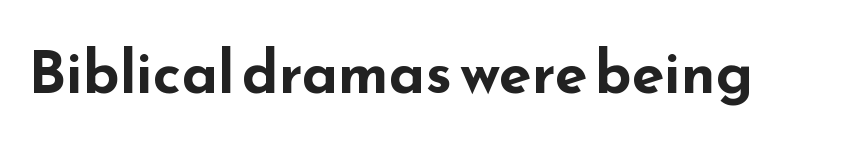
The image shows 59 px bold, wide sans-serif type, upright; set normal letter spacing, not underlined; low stroke contrast and a small x-height.
